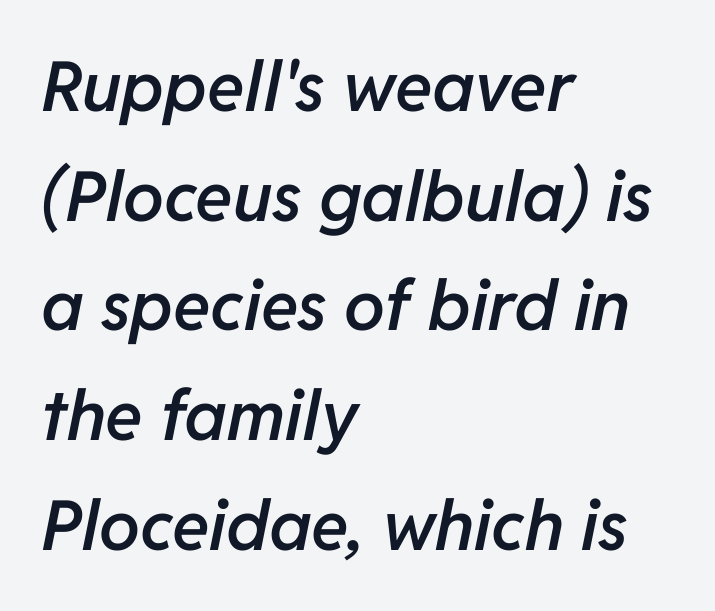
The image shows 69 px semibold type, italic (leaning right); set left-aligned, normal line spacing (1.59x), normal letter spacing, not underlined; low stroke contrast and a medium x-height.
